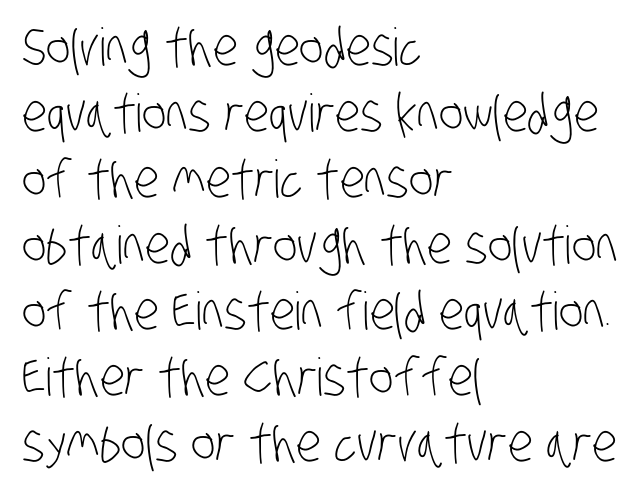
The paragraph has a hard left edge and a soft right edge. Lines of text with bare space underneath. The font family rendered here belongs to the sans-serif group. Here the glyphs are tracked normally, forming tight word shapes. A typesetter would call this leading conventional body-copy spacing.
